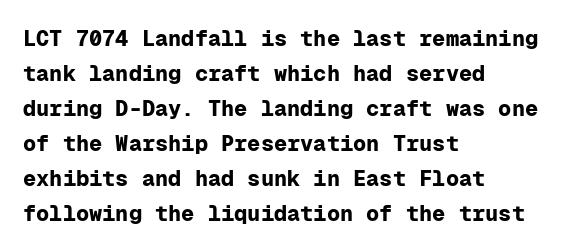
Horizontal bands of white between lines are of average thickness. The rendering keeps characters at their native spacing. Line beginnings align vertically; line endings do not. The font is running at its bold setting. No italicization has been applied; the sample stays upright.
